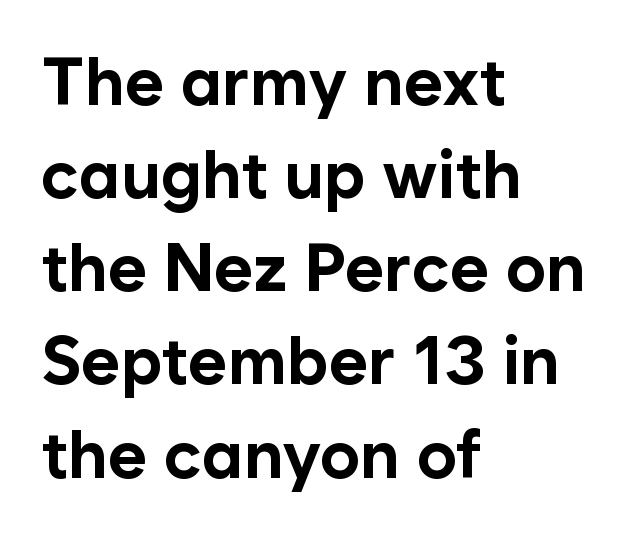
The image shows 67 px bold sans-serif type, upright; set left-aligned, normal line spacing (1.39x), normal letter spacing, not underlined; low stroke contrast and a medium x-height.
